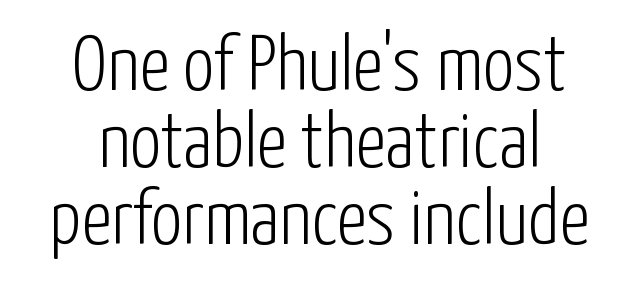
The area under the type is left untouched. This sample uses an upright cut, with every glyph sitting square on the baseline. Is this a fixed-width face? No — the glyphs have proportional, varying widths. The characters are drawn with everyday or finer stroke widths. Each word holds together tightly as a unit, with standard inter-letter gaps.
